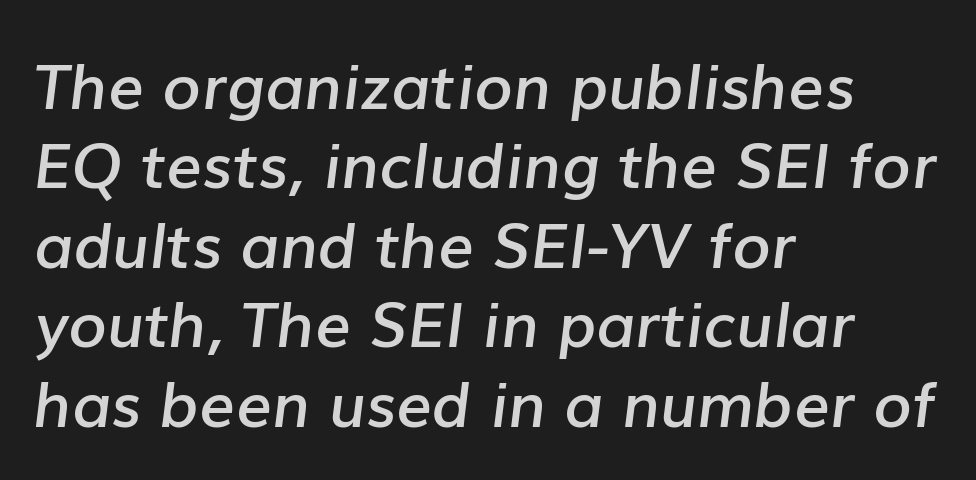
Q: Is the text bold? A: Semi-bold.
Q: Is the text italic (slanted)? A: Yes, it leans right by about 7 degrees.
Q: Is the text underlined? A: No.
Q: How is the paragraph aligned? A: Left-aligned.
Q: Is the spacing between letters normal or unusually wide? A: Normal.
Q: Is the spacing between lines tight, normal or loose? A: Normal.
Q: Width (condensed, normal, or wide)? A: Normal.
Q: Stroke contrast? A: Low.
Q: x-height? A: Medium.
Q: Monospaced? A: No.
